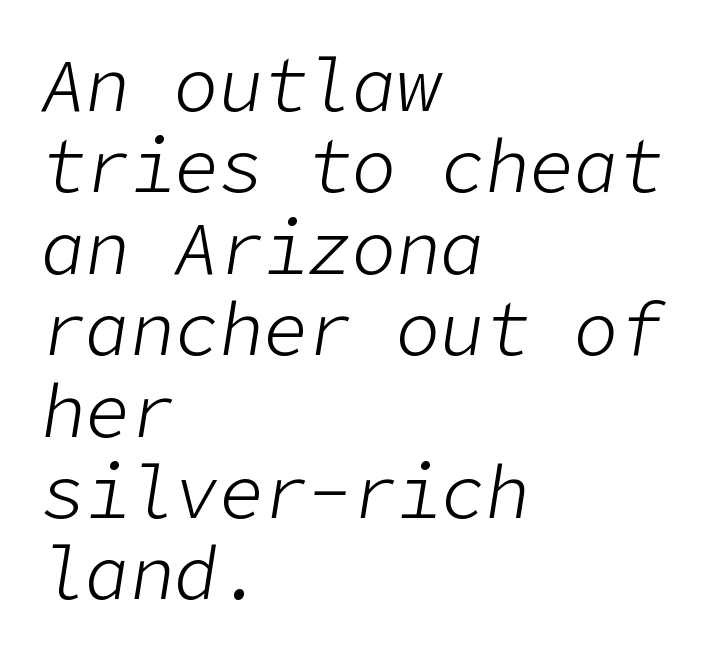
Vertical spacing — tight. Does extra space separate the letters? No, they use regular spacing. The text carries the slant typical of an italic or oblique font. The strip under each line holds only bare page. The rag falls on the right side of this text block. The face looks like a standard text weight, possibly lighter.
